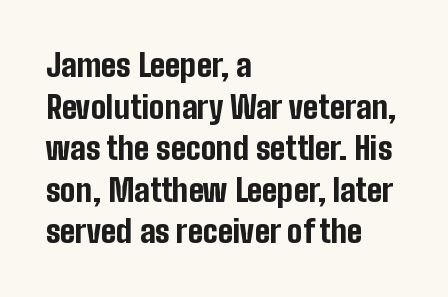
Each letter's strokes conclude bluntly, with no projecting serifs. Caption: multi-line text, flush left, ragged right. The font's upright variant was chosen for this text. Honestly, the row spacing looks completely unremarkable. The strip under each line holds only bare page.
